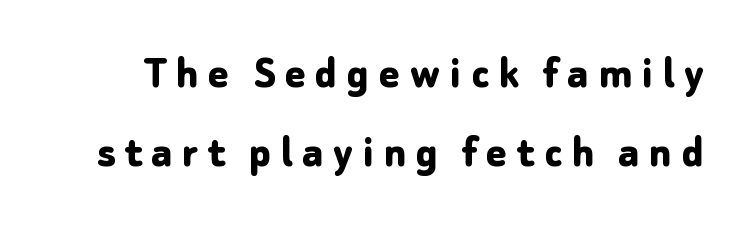
Short note: letters widely spaced. Serif or sans? Sans — the stroke terminals are bare. Lines of text with bare space underneath. Italic: no, the glyphs are upright roman.
